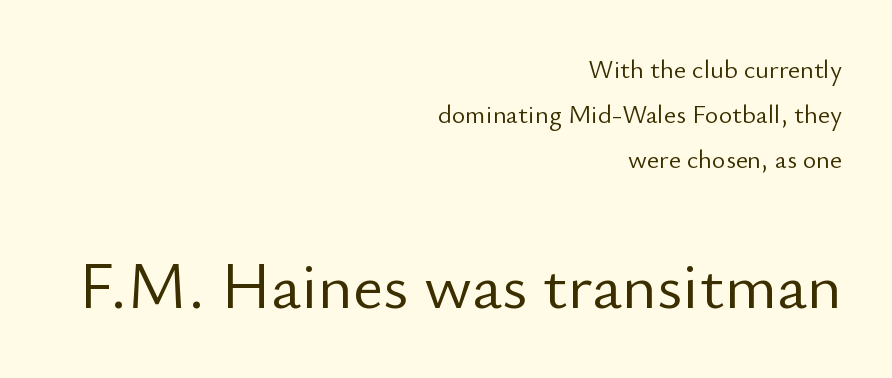
{"serif": "no", "italic": "no", "bold": "no", "weight": "light", "width": "normal", "stroke_contrast": "low", "x_height": "small", "monospaced": "no", "underline": "no", "align": "right", "line_spacing_ratio": 1.73, "letter_spacing": "normal", "letter_spacing_em": 0.0, "larger_block": "second", "size_ratio": 2.54, "glyph_px": 66}
